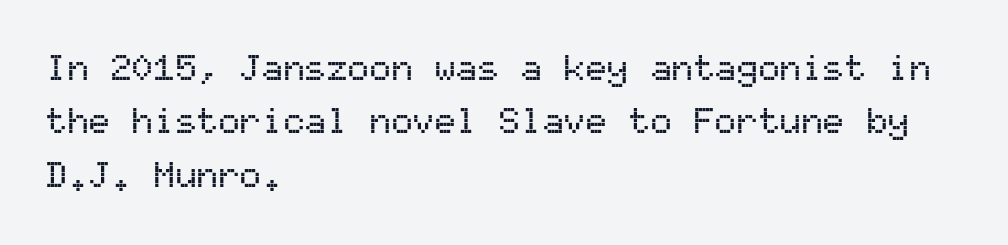
Caption: multi-line text, flush left, ragged right. Italic? Not at all — the glyphs are vertical. This sample has the even, mechanical cadence of fixed-width lettering. Only glyphs here, with clear space below each row. The font family rendered here belongs to the sans-serif group. There is no visible air inserted between adjacent glyphs.
